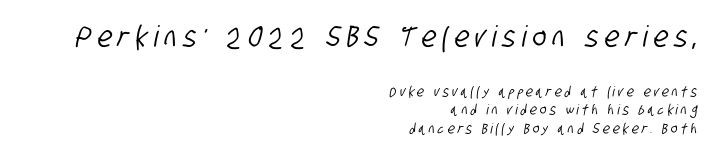
Q: Is the typeface a serif or a sans-serif typeface? A: Sans-serif.
Q: Is the text underlined? A: No.
Q: How is the paragraph aligned? A: Right-aligned.
Q: Is the spacing between letters normal or unusually wide? A: Unusually wide.
Q: Is the spacing between lines tight, normal or loose? A: Normal.
Q: Which block of text is set in a larger size, the first (top) or the second (bottom)? A: The first (top) one.
Q: Width (condensed, normal, or wide)? A: Condensed.
Q: Stroke contrast? A: Low.
Q: x-height? A: Large.
Q: Monospaced? A: No.
